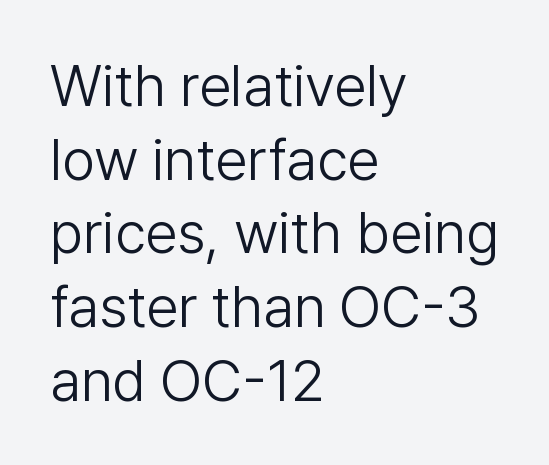
{"serif": "no", "italic": "no", "bold": "no", "weight": "light", "width": "normal", "stroke_contrast": "low", "x_height": "medium", "monospaced": "no", "underline": "no", "align": "left", "line_spacing": "normal", "line_spacing_ratio": 1.27, "letter_spacing": "normal", "letter_spacing_em": 0.0, "glyph_px": 58}
